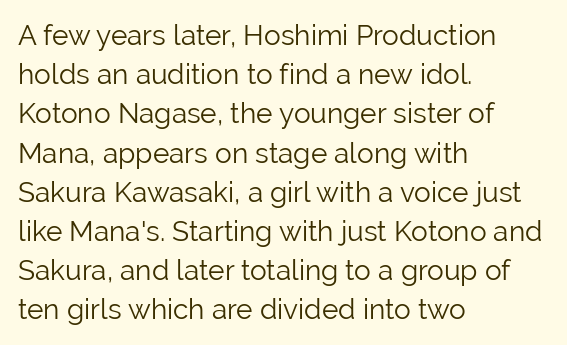
{"serif": "no", "italic": "no", "bold": "no", "weight": "light", "width": "normal", "stroke_contrast": "low", "x_height": "medium", "monospaced": "no", "underline": "no", "align": "left", "line_spacing": "normal", "line_spacing_ratio": 1.4, "letter_spacing": "normal", "letter_spacing_em": 0.0, "glyph_px": 28}
